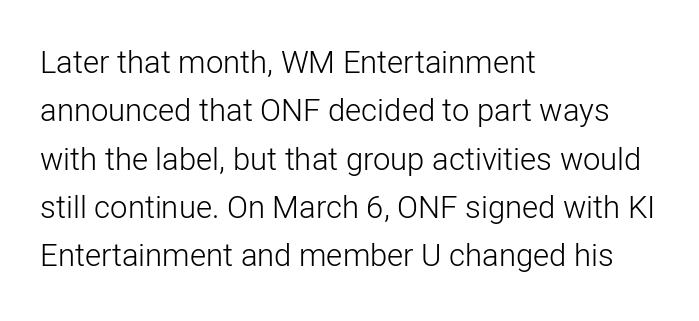
The image shows 31 px light sans-serif type, upright; set left-aligned, normal line spacing (1.56x), normal letter spacing, not underlined; low stroke contrast and a medium x-height.
